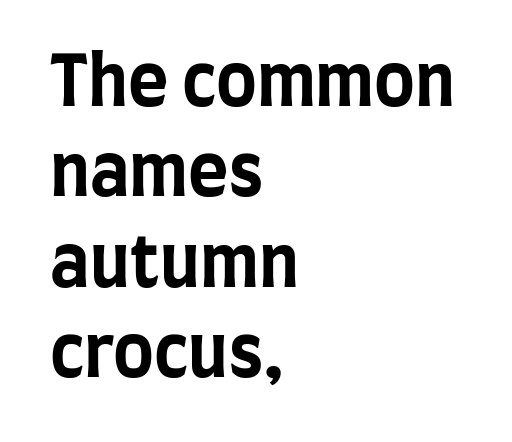
If you drew a line through each stem, it would be perfectly vertical. Plenty of ink on the page — the face is bold. Plain, unruled lines of type. This sample keeps an unexceptional amount of space between lines. Caption: multi-line text, flush left, ragged right. Serifs: no, the terminals of the letterforms are clean.
